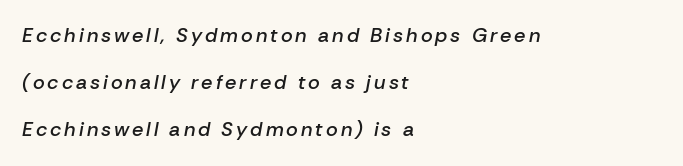
The image shows 20 px text type, italic (leaning right); set left-aligned, loose line spacing (2.36x), not underlined.
